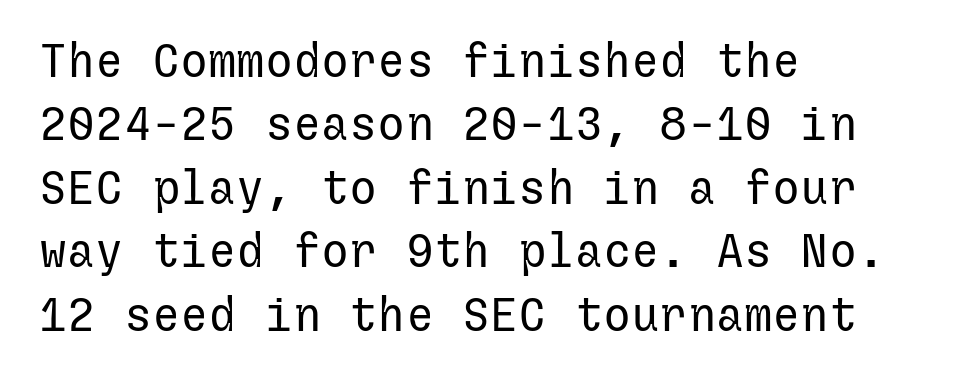
{"serif": "no", "italic": "no", "bold": "no", "weight": "regular", "width": "normal", "stroke_contrast": "low", "x_height": "medium", "underline": "no", "align": "left", "line_spacing": "normal", "line_spacing_ratio": 1.35, "letter_spacing": "normal", "letter_spacing_em": 0.0, "glyph_px": 47}
